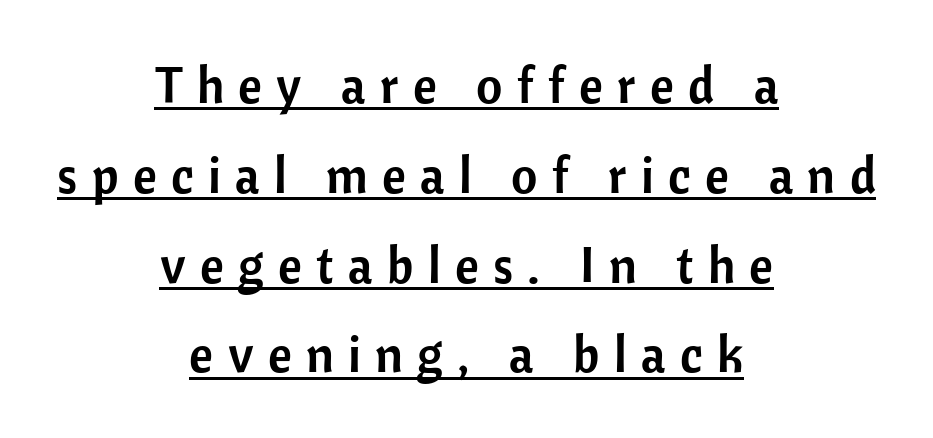
The image shows 51 px sans-serif type, upright; set centered, line spacing 1.76x, unusually wide letter spacing (+0.28 em), underlined; low stroke contrast and a medium x-height.
